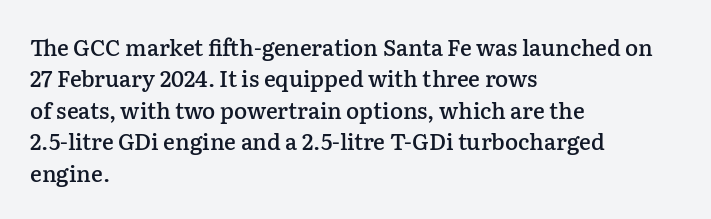
The image shows 22 px text type, upright; set left-aligned, normal line spacing (1.43x), normal letter spacing, not underlined.
